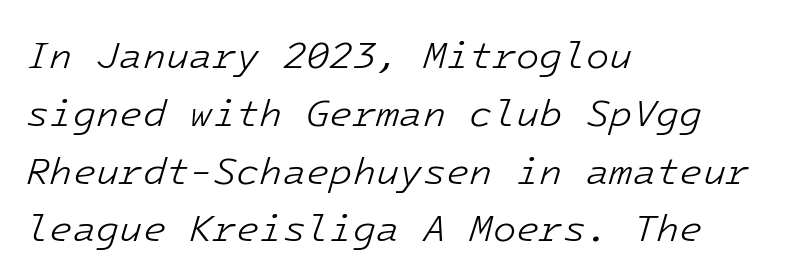
The image shows 38 px light type, italic (leaning right); set left-aligned, normal line spacing (1.52x), normal letter spacing, not underlined; low stroke contrast and a medium x-height.
